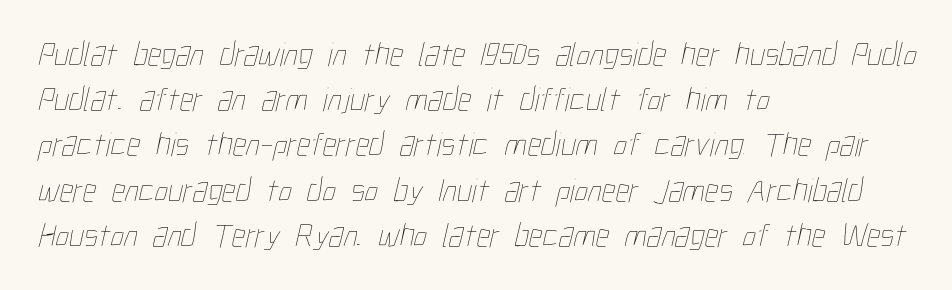
Lines of text with bare space underneath. A student would call this left alignment; a typographer would say flush left, rag right. What's the leading like? Ordinary, nothing unusual. Varying glyph widths throughout — classic text-font behaviour.
